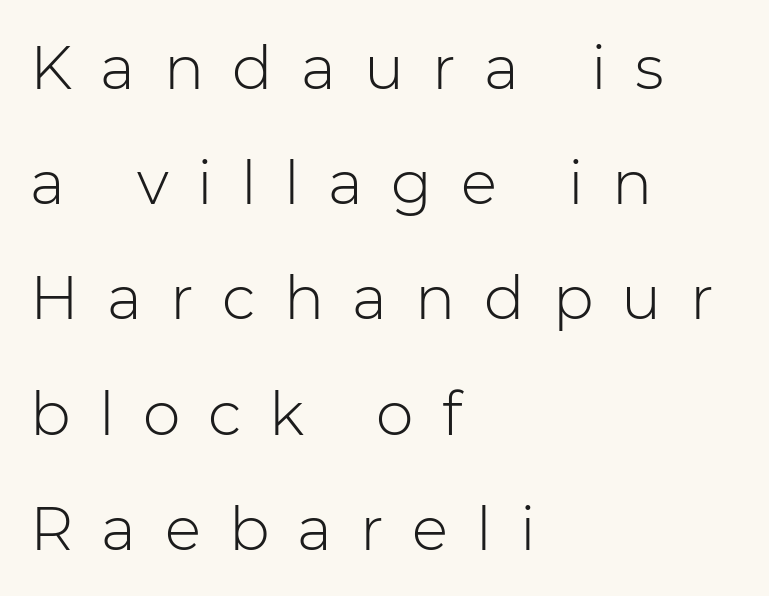
Is the stroke heavy? The answer is a plain regular-or-lighter. The specimen reads as upright at a glance. Rows of type keep a wide berth in the vertical direction. This sample has the flowing, uneven cadence of proportional lettering. Beneath every word, the page is bare. Reading down the block, your eye returns to a fixed left position each line.
